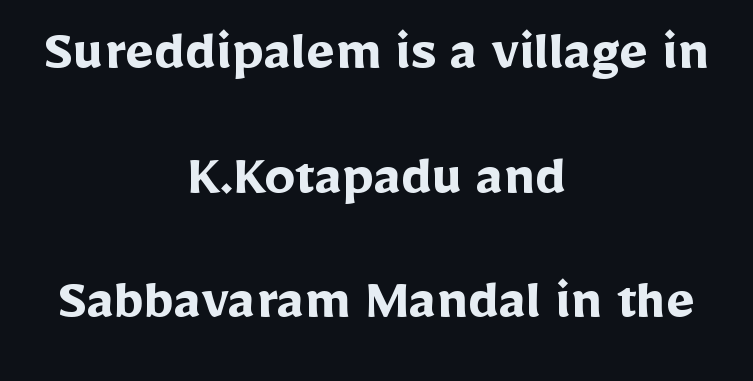
The face used here is proportionally spaced, like ordinary book or web type. A typesetter would mark this as roman, not italic. Check under the words: just untouched page. In terms of weight, the rendering is a true, heavy bold.
